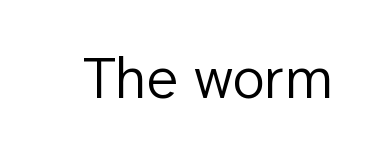
{"serif": "no", "italic": "no", "bold": "no", "weight": "light", "width": "normal", "stroke_contrast": "low", "x_height": "medium", "monospaced": "no", "underline": "no", "letter_spacing": "normal", "letter_spacing_em": 0.0, "glyph_px": 59}
